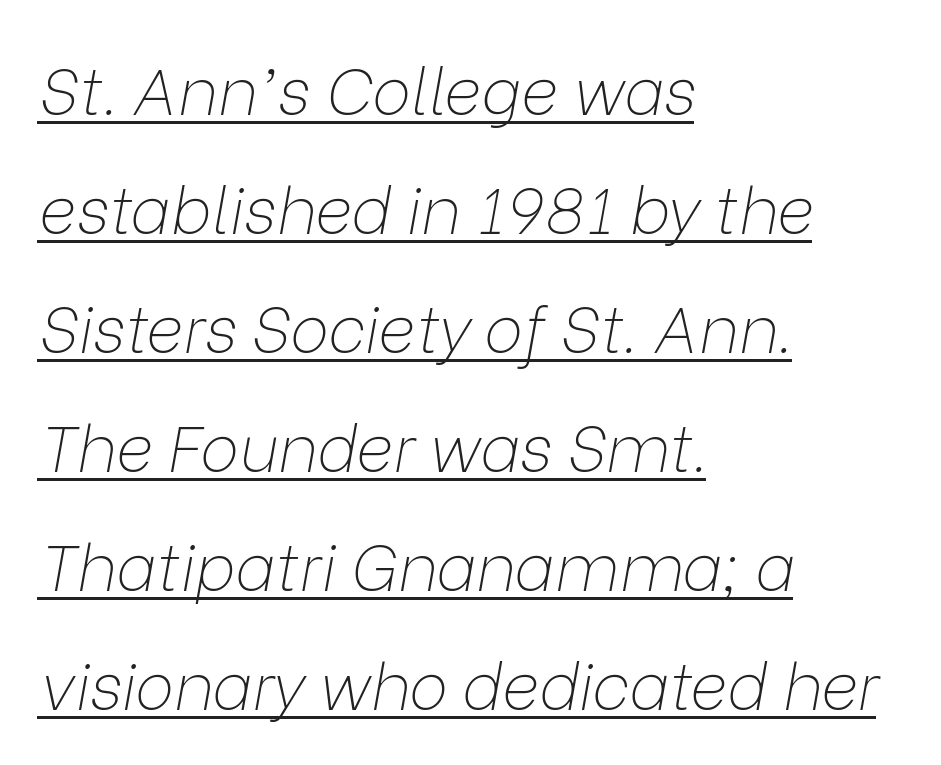
Think of a printed novel: that variable character pitch is what you see here. The type is set solid horizontally, with unmodified tracking. The words here are underlined. The typesetter chose a ragged-right arrangement here. Compared with a typical body face, this is equally light or lighter still.
